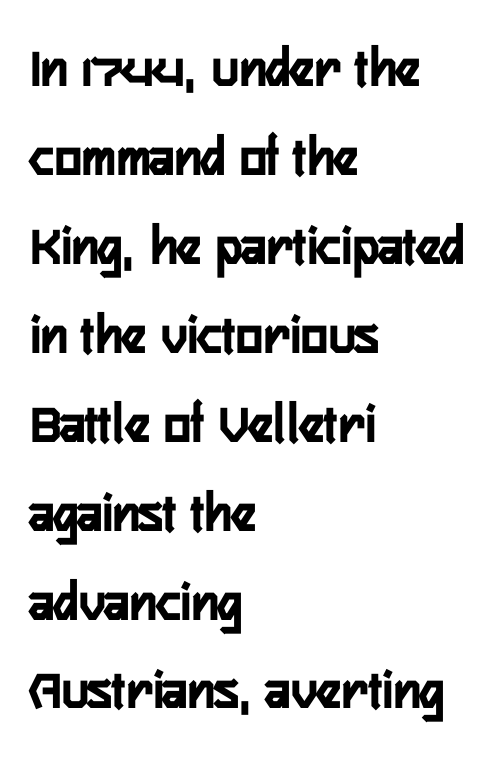
Q: Is the text italic (slanted)? A: No, it is upright.
Q: Is the typeface a serif or a sans-serif typeface? A: Sans-serif.
Q: Is the text underlined? A: No.
Q: How is the paragraph aligned? A: Left-aligned.
Q: Is the spacing between letters normal or unusually wide? A: Normal.
Q: Is the spacing between lines tight, normal or loose? A: Normal.
Q: Width (condensed, normal, or wide)? A: Condensed.
Q: Stroke contrast? A: Low.
Q: x-height? A: Medium.
Q: Monospaced? A: No.
